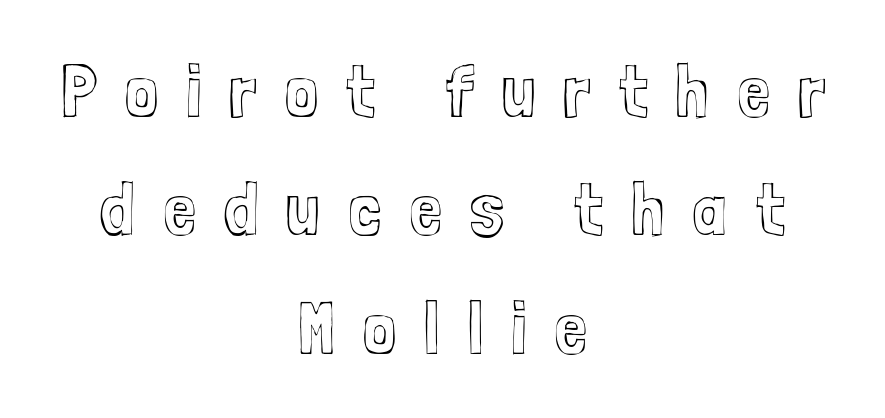
The image shows 75 px condensed type, upright; set centered, normal line spacing (1.58x), unusually wide letter spacing (+0.37 em), not underlined; a medium x-height.
